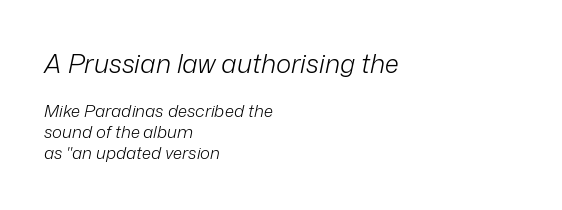
Q: Is the text bold? A: No.
Q: Is the text italic (slanted)? A: Yes, it leans right by about 12 degrees.
Q: Is the text underlined? A: No.
Q: How is the paragraph aligned? A: Left-aligned.
Q: Is the spacing between letters normal or unusually wide? A: Normal.
Q: Is the spacing between lines tight, normal or loose? A: Normal.
Q: Which block of text is set in a larger size, the first (top) or the second (bottom)? A: The first (top) one.
